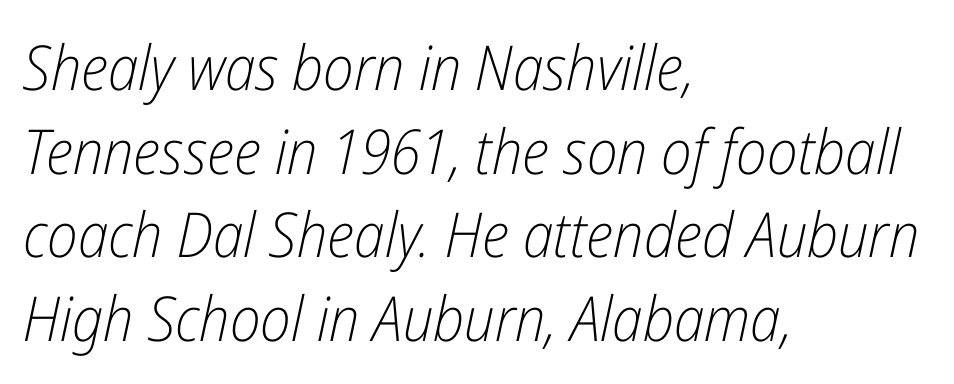
The image shows 62 px light, condensed type, italic (leaning right); set left-aligned, normal line spacing (1.35x), normal letter spacing, not underlined; low stroke contrast and a medium x-height.
